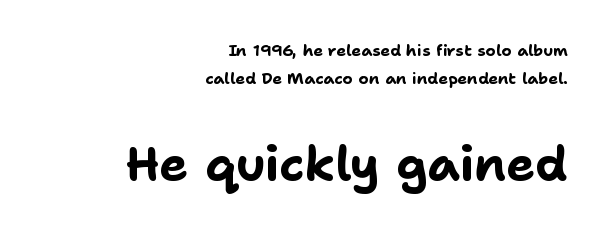
Is this a fixed-width face? No — the glyphs have proportional, varying widths. The more generous point size was reserved for the lower chunk. The characters display no serif detailing; their extremities are plain. The specimen reads as upright at a glance. Layout note: lines flush right.
